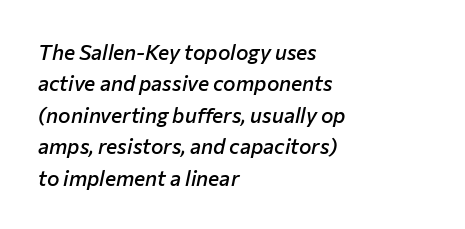
Q: Is the text bold? A: Semi-bold.
Q: Is the text italic (slanted)? A: Yes, it leans right by about 12 degrees.
Q: Is the text underlined? A: No.
Q: How is the paragraph aligned? A: Left-aligned.
Q: Is the spacing between letters normal or unusually wide? A: Normal.
Q: Is the spacing between lines tight, normal or loose? A: Normal.
